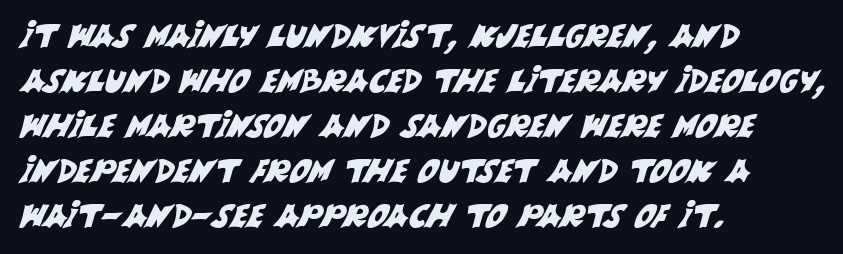
The image shows 32 px sans-serif type; set left-aligned, normal line spacing (1.41x), normal letter spacing, not underlined; medium stroke contrast and a large x-height.
